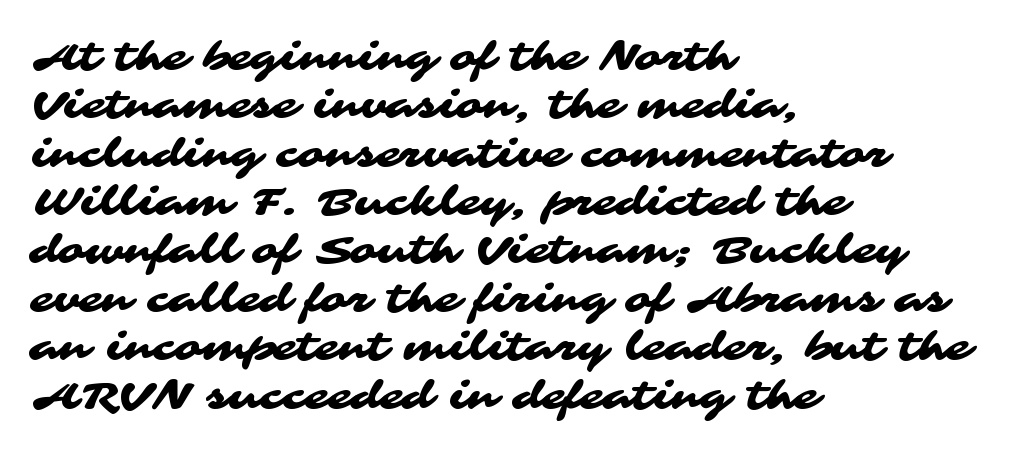
The image shows 39 px wide sans-serif type; set left-aligned, line spacing 1.24x, normal letter spacing, not underlined; medium stroke contrast and a medium x-height.
